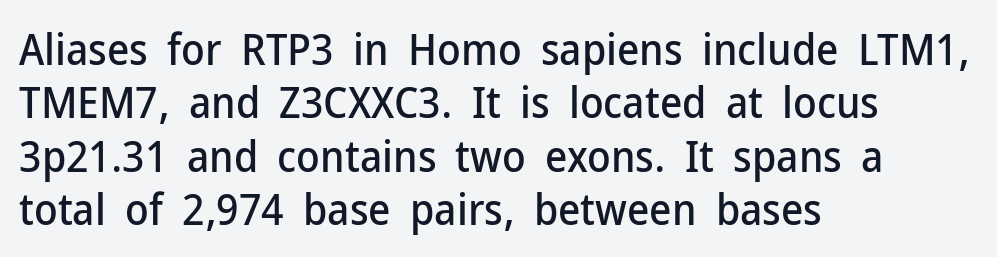
The specimen omits any rule beneath the text block's lines. Compared with a centered layout, this one pins lines to the left instead. No extra tracking has been applied to these lines. In terms of posture, this sample is upright. Is this a fixed-width face? No — the glyphs have proportional, varying widths. The characters display no serif detailing; their extremities are plain.
